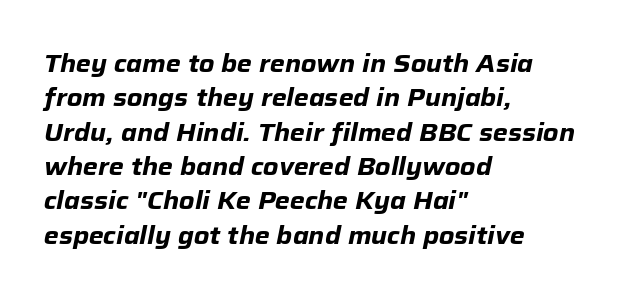
{"italic": "yes", "lean": "right", "slant_degrees": 12, "bold": "yes", "underline": "no", "align": "left", "line_spacing": "normal", "line_spacing_ratio": 1.43, "letter_spacing": "normal", "letter_spacing_em": 0.0, "glyph_px": 24}
